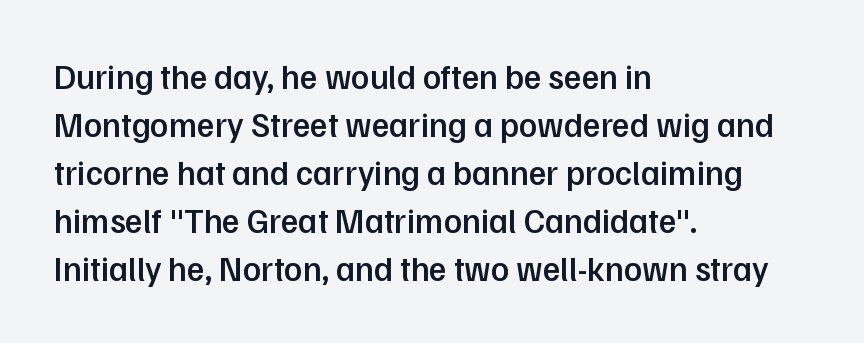
The image shows 34 px semibold sans-serif type, upright; set left-aligned, normal line spacing (1.41x), normal letter spacing, not underlined; low stroke contrast and a medium x-height.
